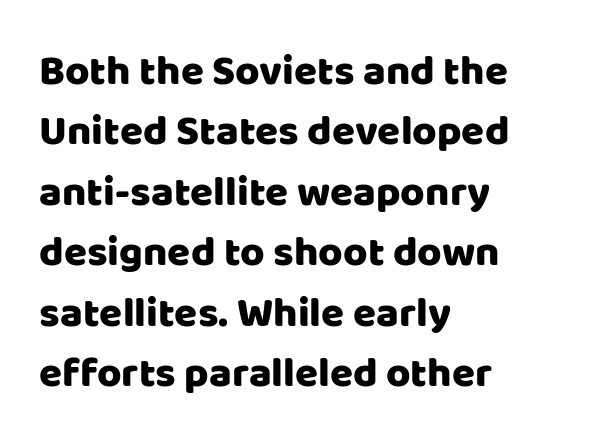
{"serif": "no", "italic": "no", "width": "normal", "stroke_contrast": "low", "x_height": "large", "monospaced": "no", "underline": "no", "align": "left", "line_spacing": "normal", "line_spacing_ratio": 1.44, "letter_spacing": "normal", "letter_spacing_em": 0.0, "glyph_px": 42}
